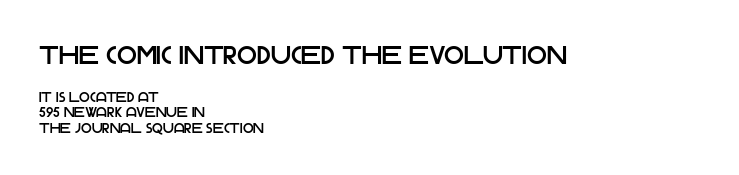
Descender tails drop into unmarked territory. Caption: standard tracking, unaltered. A roman cut, with each character standing at attention. One glance says dense: line gaps are narrower than usual. Horizontally, the lines are justified to the leading edge only. Scale decreases going downward across the two blocks.
